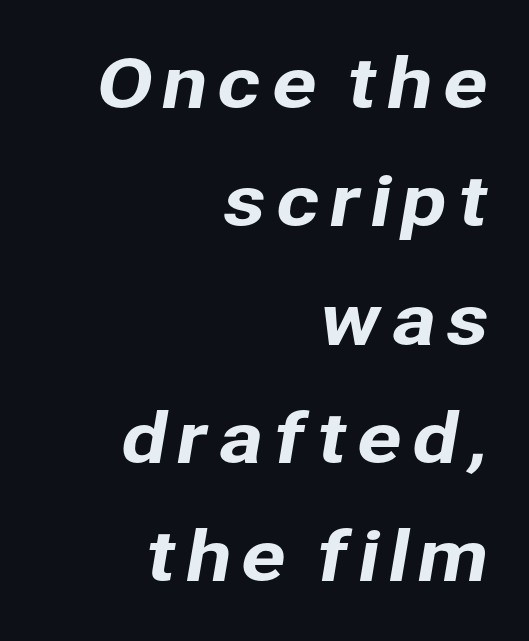
Looks like regular typesetting: each glyph gets only the width it needs. No feet cap the strokes, marking this as sans-serif type. Line endings align vertically; line beginnings do not. Anything drawn beneath the words? Only blank space.
